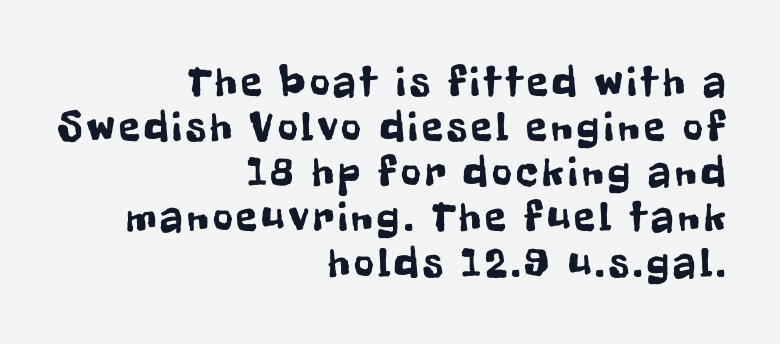
No word sits above an underline. This sample uses a sans-serif face. Spacing verdict: proportional, widths tailored to each character. You could barely slide anything between these rows. The typesetter chose a ragged-left arrangement here.
